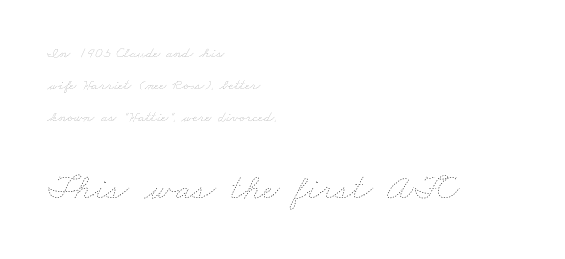
Q: Is the text bold? A: No.
Q: Is the text underlined? A: No.
Q: How is the paragraph aligned? A: Left-aligned.
Q: Is the spacing between letters normal or unusually wide? A: Normal.
Q: Is the spacing between lines tight, normal or loose? A: Loose.
Q: Which block of text is set in a larger size, the first (top) or the second (bottom)? A: The second (bottom) one.
Q: Width (condensed, normal, or wide)? A: Wide.
Q: Stroke contrast? A: Low.
Q: x-height? A: Small.
Q: Monospaced? A: No.
